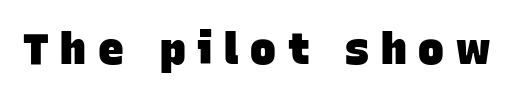
The image shows 43 px heavy sans-serif type; set unusually wide letter spacing (+0.27 em), not underlined; low stroke contrast and a large x-height.
